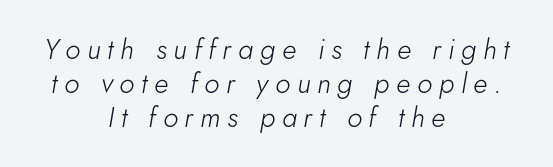
Each stroke keeps to a modest, everyday thickness or less. These lines are rendered in a variable-pitch font. Check the space under the baseline: it is left empty. The lines are quadded center. The axis of the letterforms is tilted away from vertical. How are the letters spaced? Widely, with obvious added tracking.
